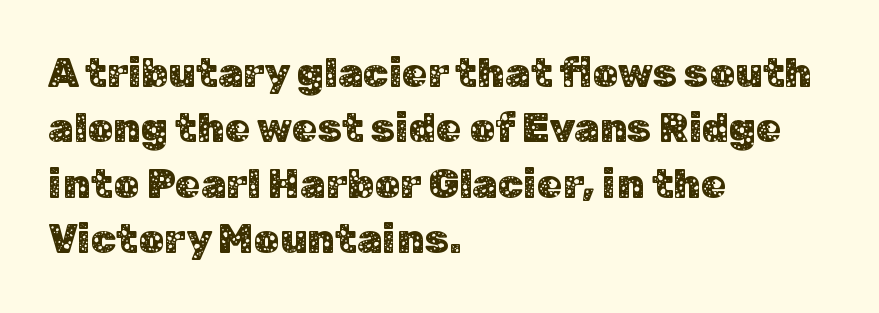
{"serif": "no", "italic": "no", "width": "normal", "stroke_contrast": "low", "x_height": "medium", "monospaced": "no", "underline": "no", "align": "left", "line_spacing": "normal", "line_spacing_ratio": 1.35, "letter_spacing": "normal", "letter_spacing_em": 0.0, "glyph_px": 41}
